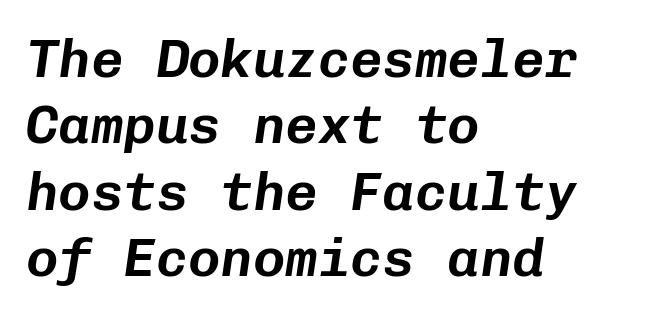
The image shows 54 px text type, italic (leaning right), monospaced; set left-aligned, line spacing 1.23x, normal letter spacing, not underlined; low stroke contrast and a medium x-height.
